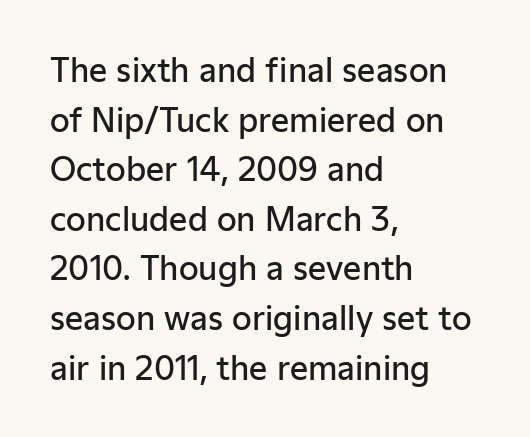
{"serif": "no", "italic": "no", "bold": "semi", "weight": "semibold", "width": "normal", "stroke_contrast": "low", "x_height": "medium", "monospaced": "no", "underline": "no", "align": "left", "line_spacing": "normal", "line_spacing_ratio": 1.55, "letter_spacing": "normal", "letter_spacing_em": 0.0, "glyph_px": 32}
